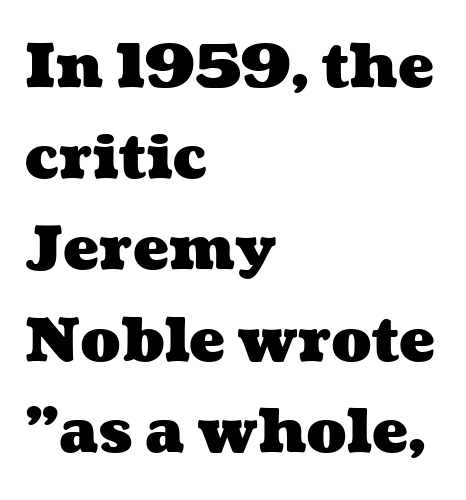
{"bold": "yes", "weight": "heavy", "width": "wide", "stroke_contrast": "medium", "x_height": "medium", "monospaced": "no", "underline": "no", "align": "left", "line_spacing": "normal", "line_spacing_ratio": 1.52, "letter_spacing": "normal", "letter_spacing_em": 0.0, "glyph_px": 60}
